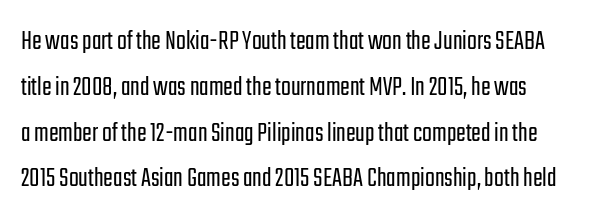
This sample uses a sans-serif face. The passage shown is not underscored anywhere. You could not count columns in this text — the font is proportionally spaced. Quick note: not italic, upright. Baseline-to-baseline distance is the conventional proportion of letter height. Is the type heavy? It reads as light-to-regular instead.
